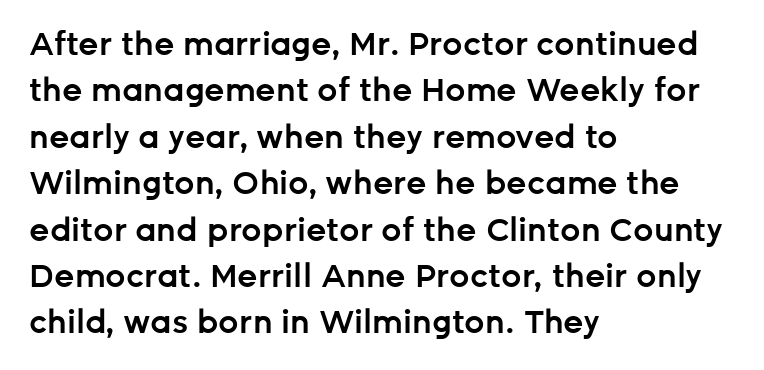
{"serif": "no", "italic": "no", "bold": "semi", "weight": "semibold", "width": "normal", "stroke_contrast": "low", "x_height": "medium", "monospaced": "no", "underline": "no", "align": "left", "line_spacing": "normal", "line_spacing_ratio": 1.45, "letter_spacing": "normal", "letter_spacing_em": 0.0, "glyph_px": 32}
